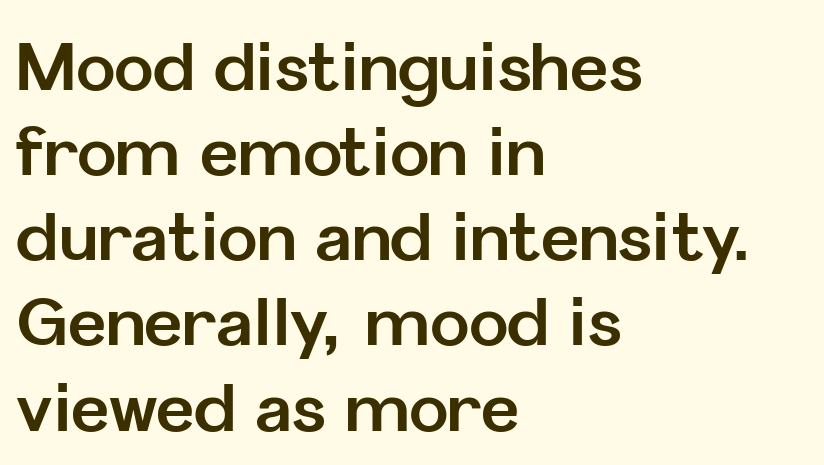
Q: Is the text bold? A: Yes.
Q: Is the text italic (slanted)? A: No, it is upright.
Q: Is the typeface a serif or a sans-serif typeface? A: Sans-serif.
Q: Is the text underlined? A: No.
Q: How is the paragraph aligned? A: Left-aligned.
Q: Is the spacing between letters normal or unusually wide? A: Normal.
Q: Is the spacing between lines tight, normal or loose? A: Normal.
Q: Width (condensed, normal, or wide)? A: Normal.
Q: Stroke contrast? A: Low.
Q: x-height? A: Medium.
Q: Monospaced? A: No.
